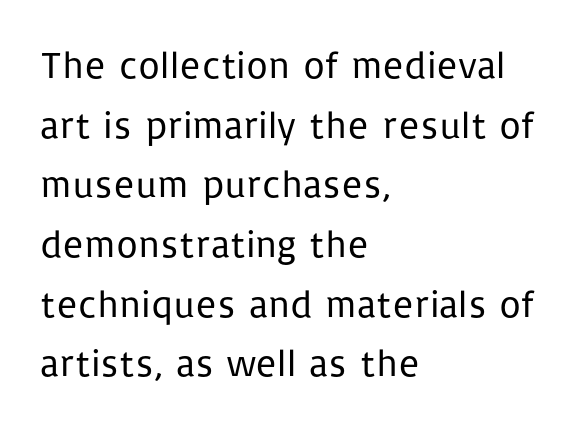
Q: Is the text bold? A: No.
Q: Is the text italic (slanted)? A: No, it is upright.
Q: Is the typeface a serif or a sans-serif typeface? A: Sans-serif.
Q: Is the text underlined? A: No.
Q: How is the paragraph aligned? A: Left-aligned.
Q: Is the spacing between letters normal or unusually wide? A: Normal.
Q: Is the spacing between lines tight, normal or loose? A: Normal.
Q: Width (condensed, normal, or wide)? A: Normal.
Q: Stroke contrast? A: Low.
Q: x-height? A: Medium.
Q: Monospaced? A: No.
